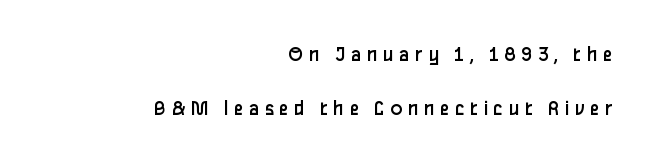
{"italic": "no", "bold": "no", "underline": "no", "align": "right", "line_spacing": "loose", "line_spacing_ratio": 2.46, "letter_spacing": "wide", "letter_spacing_em": 0.24, "glyph_px": 22}
